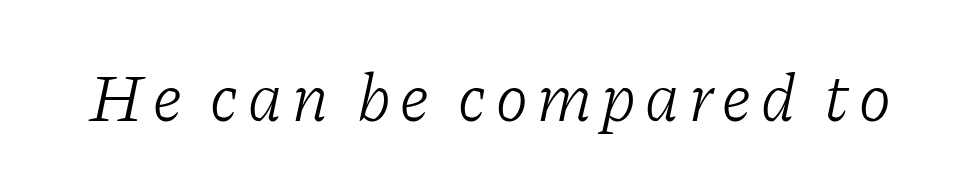
Q: Is the text bold? A: No.
Q: Is the text italic (slanted)? A: Yes, it leans right by about 11 degrees.
Q: Is the typeface a serif or a sans-serif typeface? A: Serif.
Q: Is the text underlined? A: No.
Q: Width (condensed, normal, or wide)? A: Normal.
Q: Stroke contrast? A: Low.
Q: x-height? A: Medium.
Q: Monospaced? A: No.
